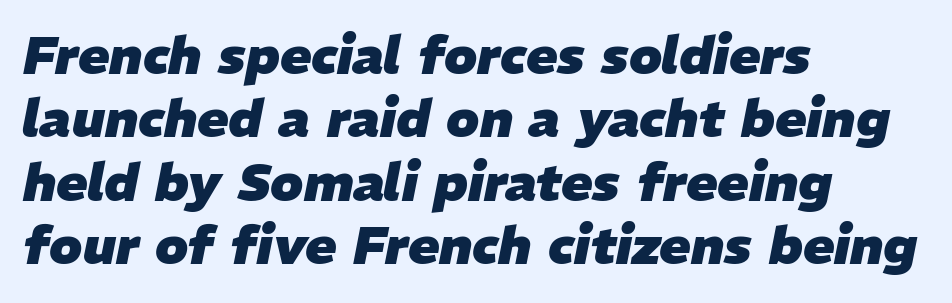
The image shows 52 px heavy type, italic (leaning right); set left-aligned, line spacing 1.22x, normal letter spacing, not underlined; low stroke contrast and a medium x-height.
